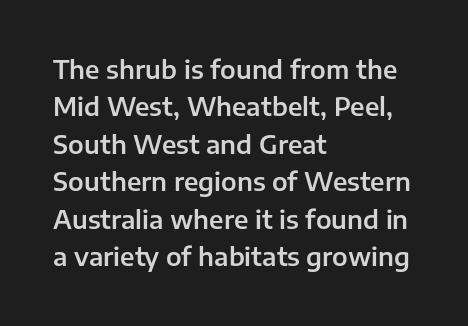
Q: Is the text italic (slanted)? A: No, it is upright.
Q: Is the text underlined? A: No.
Q: How is the paragraph aligned? A: Left-aligned.
Q: Is the spacing between letters normal or unusually wide? A: Normal.
Q: Is the spacing between lines tight, normal or loose? A: Normal.
